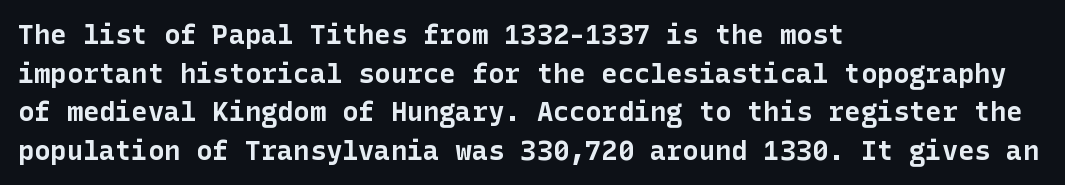
The image shows 27 px bold type, upright; set left-aligned, normal line spacing (1.43x), normal letter spacing, not underlined.
